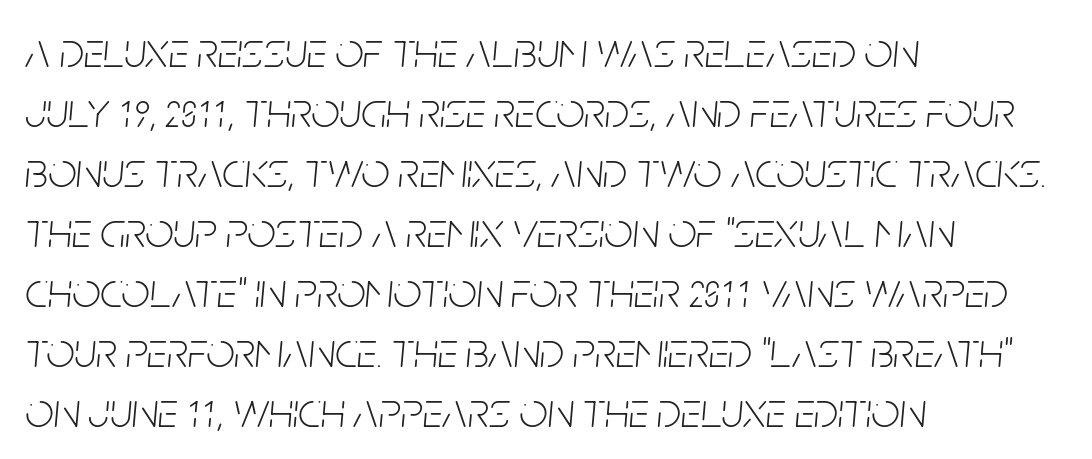
The image shows 50 px light, condensed type, italic (leaning right); set left-aligned, line spacing 1.2x, normal letter spacing, not underlined; low stroke contrast and a large x-height.
